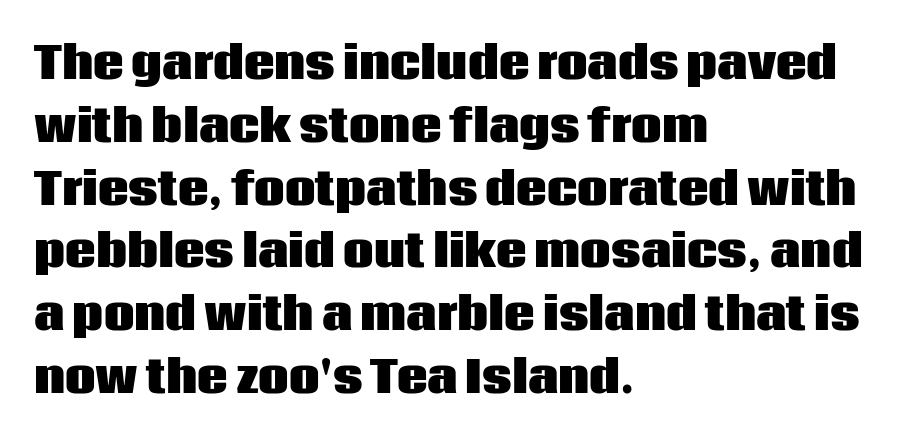
Letters rest on an invisible, unmarked baseline. Regarding serifs, this sample does without them. Every stem runs plumb, perpendicular to the baseline. These lines sit exactly where default settings would place them. Each letter keeps its own natural width here, so spacing adapts to shape.
